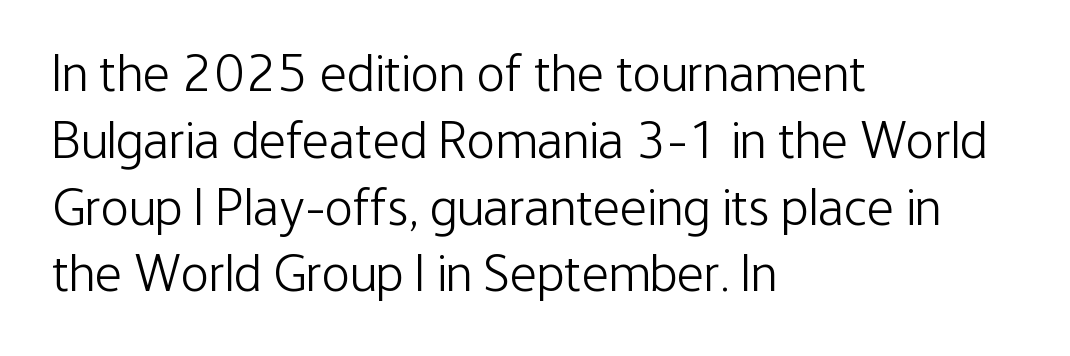
Has an underline been added? It has not. Nothing unusual about the tracking: characters are spaced as the font intends. The face used here is a sans, in the tradition of grotesques and geometrics. Line spacing here is normal.
